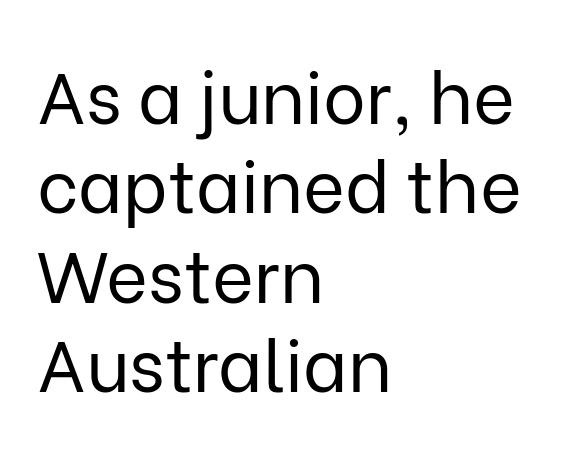
{"serif": "no", "italic": "no", "bold": "no", "weight": "regular", "width": "normal", "stroke_contrast": "low", "x_height": "medium", "monospaced": "no", "underline": "no", "align": "left", "line_spacing_ratio": 1.24, "letter_spacing": "normal", "letter_spacing_em": 0.0, "glyph_px": 72}
